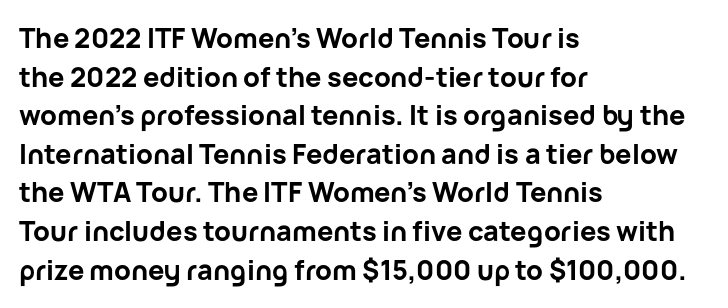
Q: Is the text bold? A: Yes.
Q: Is the text italic (slanted)? A: No, it is upright.
Q: Is the text underlined? A: No.
Q: How is the paragraph aligned? A: Left-aligned.
Q: Is the spacing between letters normal or unusually wide? A: Normal.
Q: Is the spacing between lines tight, normal or loose? A: Normal.
